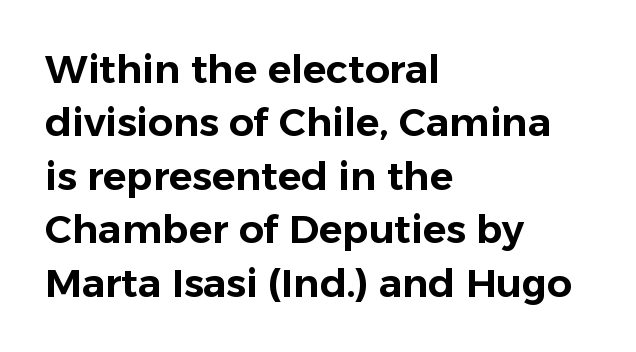
Q: Is the text italic (slanted)? A: No, it is upright.
Q: Is the typeface a serif or a sans-serif typeface? A: Sans-serif.
Q: Is the text underlined? A: No.
Q: How is the paragraph aligned? A: Left-aligned.
Q: Is the spacing between letters normal or unusually wide? A: Normal.
Q: Is the spacing between lines tight, normal or loose? A: Normal.
Q: Width (condensed, normal, or wide)? A: Normal.
Q: Stroke contrast? A: Low.
Q: x-height? A: Medium.
Q: Monospaced? A: No.
